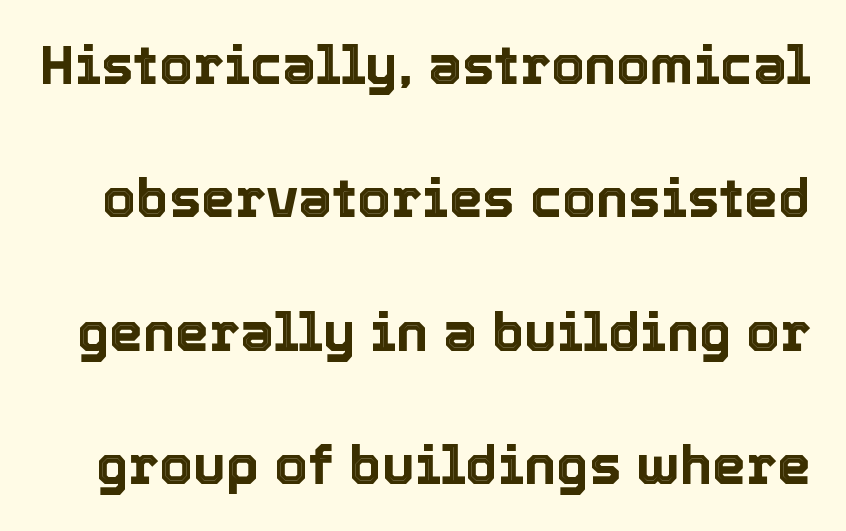
The face used here is proportionally spaced, like ordinary book or web type. The strip under each line holds only bare page. Vertical strokes here are truly vertical. Regarding leading, the lines here are spaced well apart. What stands out about the letter spacing? Nothing — it is the standard amount.
